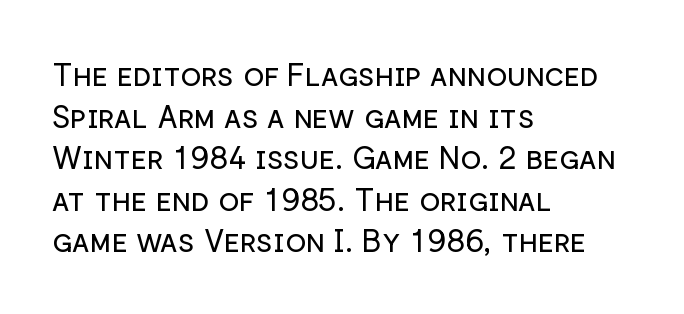
Q: Is the text bold? A: No.
Q: Is the text italic (slanted)? A: No, it is upright.
Q: Is the typeface a serif or a sans-serif typeface? A: Sans-serif.
Q: Is the text underlined? A: No.
Q: How is the paragraph aligned? A: Left-aligned.
Q: Is the spacing between letters normal or unusually wide? A: Normal.
Q: Is the spacing between lines tight, normal or loose? A: Normal.
Q: Width (condensed, normal, or wide)? A: Normal.
Q: Stroke contrast? A: Low.
Q: x-height? A: Medium.
Q: Monospaced? A: No.
